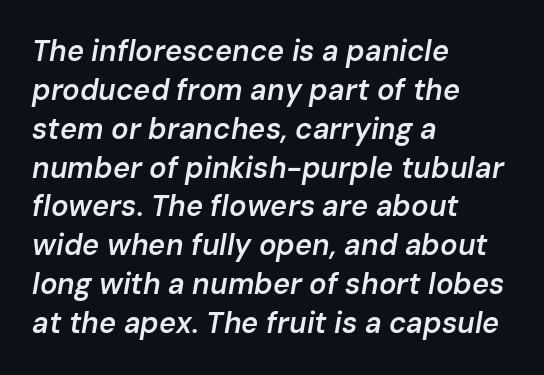
When letters slant like this, we call the style italic. Default kerning and tracking; the words read as compact shapes. This sample is left-justified, so line endings fall wherever the words run out. Is this a fixed-width face? No — the glyphs have proportional, varying widths. A bare baseline throughout the passage.
